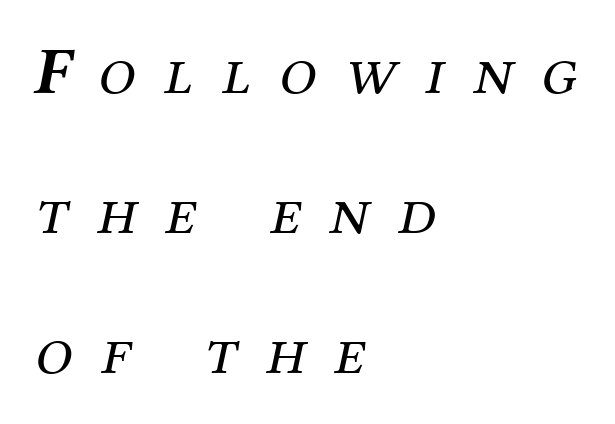
The image shows 67 px regular-weight serif type, italic (leaning right); set left-aligned, loose line spacing (2.09x), unusually wide letter spacing (+0.43 em), not underlined; medium stroke contrast and a medium x-height.
